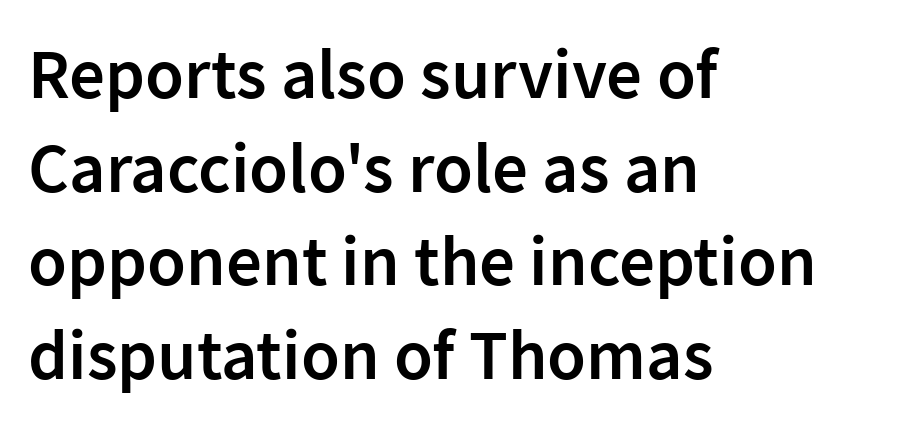
{"serif": "no", "italic": "no", "bold": "semi", "weight": "semibold", "width": "normal", "stroke_contrast": "low", "x_height": "medium", "monospaced": "no", "underline": "no", "align": "left", "line_spacing": "normal", "line_spacing_ratio": 1.32, "letter_spacing": "normal", "letter_spacing_em": 0.0, "glyph_px": 71}
